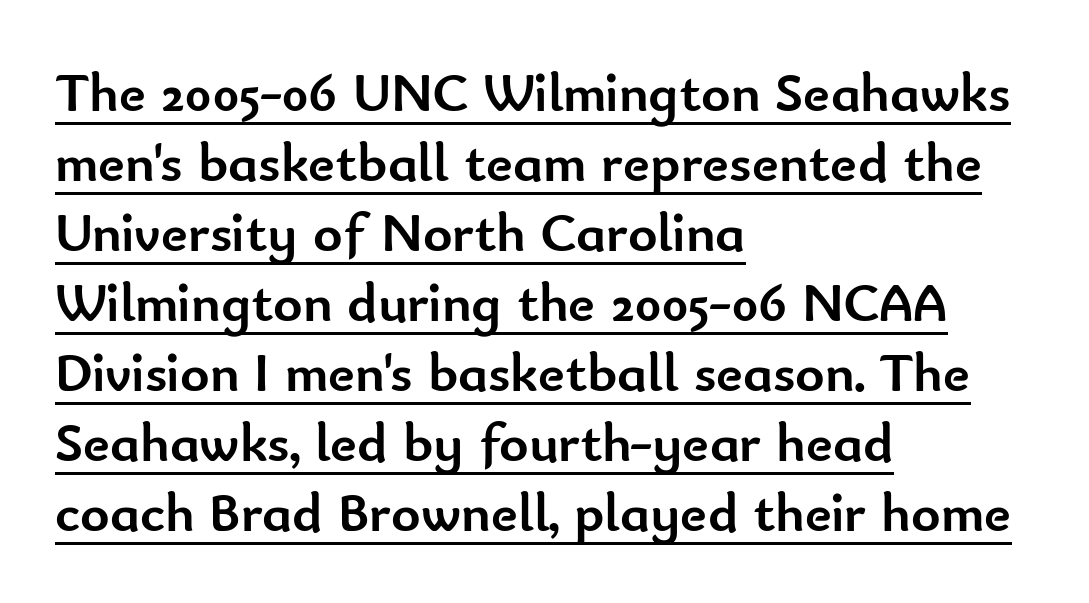
{"serif": "no", "italic": "no", "bold": "yes", "weight": "semibold", "width": "normal", "stroke_contrast": "low", "x_height": "small", "monospaced": "no", "underline": "yes", "align": "left", "line_spacing": "normal", "line_spacing_ratio": 1.25, "letter_spacing": "normal", "letter_spacing_em": 0.0, "glyph_px": 56}
